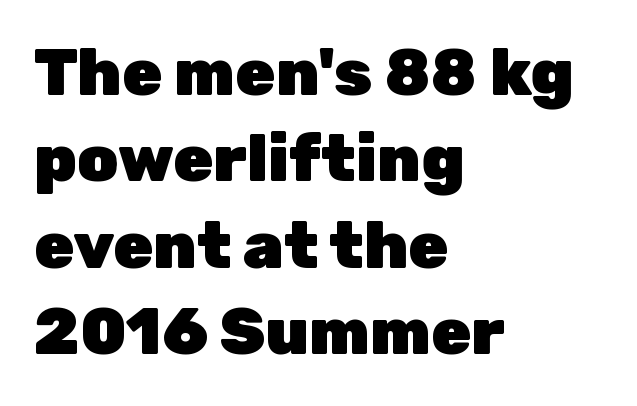
The image shows 65 px heavy sans-serif type, upright; set left-aligned, normal line spacing (1.33x), normal letter spacing, not underlined; low stroke contrast and a medium x-height.
